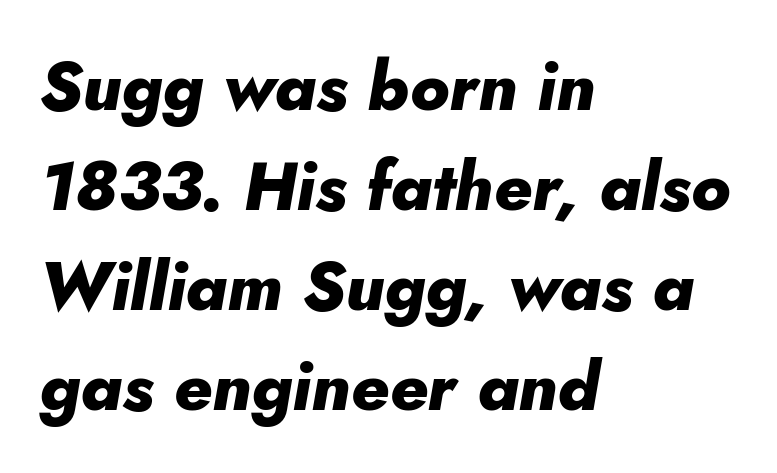
The image shows 68 px heavy type, italic (leaning right); set left-aligned, normal line spacing (1.47x), normal letter spacing, not underlined; low stroke contrast and a small x-height.
